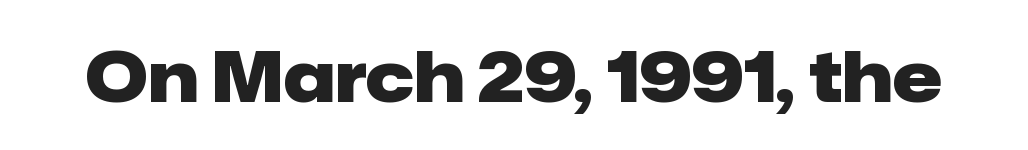
{"serif": "no", "italic": "no", "bold": "yes", "weight": "heavy", "width": "normal", "stroke_contrast": "low", "x_height": "medium", "monospaced": "no", "underline": "no", "letter_spacing": "normal", "letter_spacing_em": 0.0, "glyph_px": 70}
